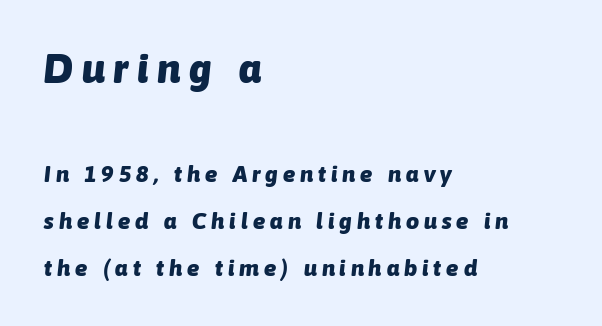
The image shows 41 px heavy type, italic (leaning right); set left-aligned, loose line spacing (2.04x), unusually wide letter spacing (+0.22 em), not underlined; the first (top) block is 1.78x larger; low stroke contrast and a medium x-height.
